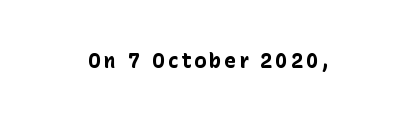
Q: Is the text bold? A: Yes.
Q: Is the text italic (slanted)? A: No, it is upright.
Q: Is the text underlined? A: No.
